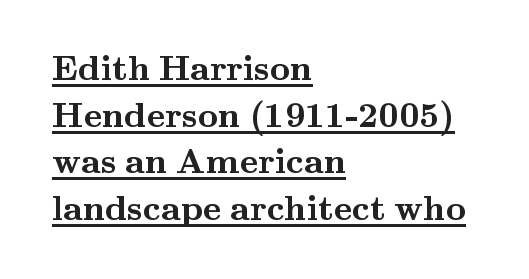
The font's upright variant was chosen for this text. All the whitespace from short lines collects on the right. The line texture is even and compact thanks to regular tracking. Successive baselines arrive at the customary interval. Serifs: yes, visible at the terminals of the letterforms. You'd pick this weight for a headline — it's a proper bold.
